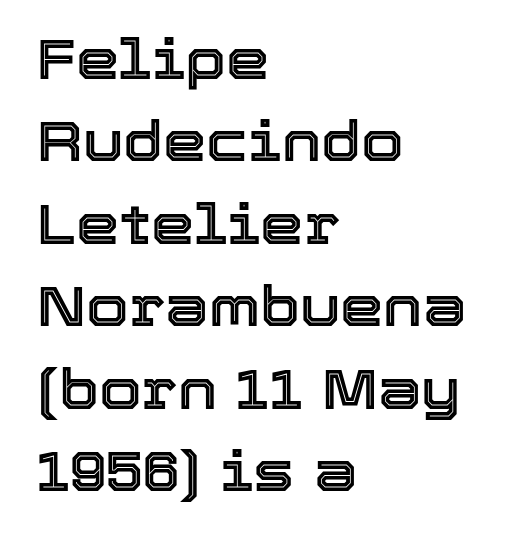
{"italic": "no", "width": "normal", "x_height": "medium", "monospaced": "no", "underline": "no", "align": "left", "line_spacing": "normal", "line_spacing_ratio": 1.5, "letter_spacing": "normal", "letter_spacing_em": 0.0, "glyph_px": 55}
